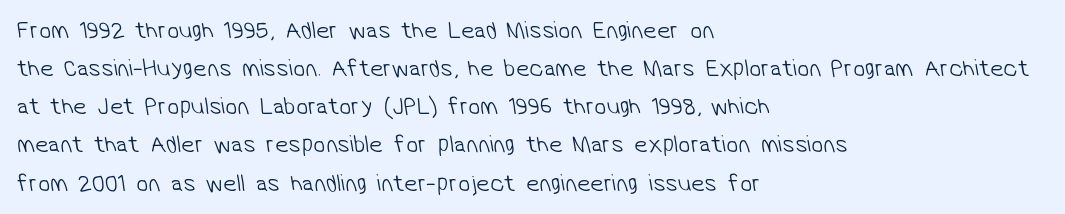
Q: Is the text bold? A: No.
Q: Is the text underlined? A: No.
Q: How is the paragraph aligned? A: Left-aligned.
Q: Is the spacing between letters normal or unusually wide? A: Normal.
Q: Is the spacing between lines tight, normal or loose? A: Normal.
